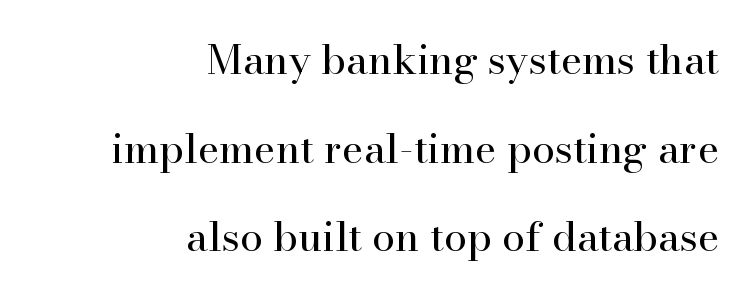
{"serif": "yes", "italic": "no", "bold": "no", "weight": "regular", "width": "normal", "stroke_contrast": "high", "x_height": "small", "monospaced": "no", "underline": "no", "align": "right", "line_spacing": "loose", "line_spacing_ratio": 2.16, "letter_spacing": "normal", "letter_spacing_em": 0.0, "glyph_px": 41}
